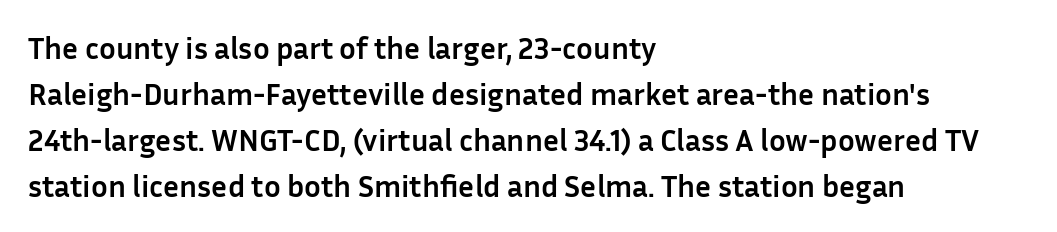
{"serif": "no", "italic": "no", "bold": "yes", "weight": "semibold", "width": "normal", "stroke_contrast": "low", "x_height": "medium", "monospaced": "no", "underline": "no", "align": "left", "line_spacing": "normal", "line_spacing_ratio": 1.48, "letter_spacing": "normal", "letter_spacing_em": 0.0, "glyph_px": 31}
